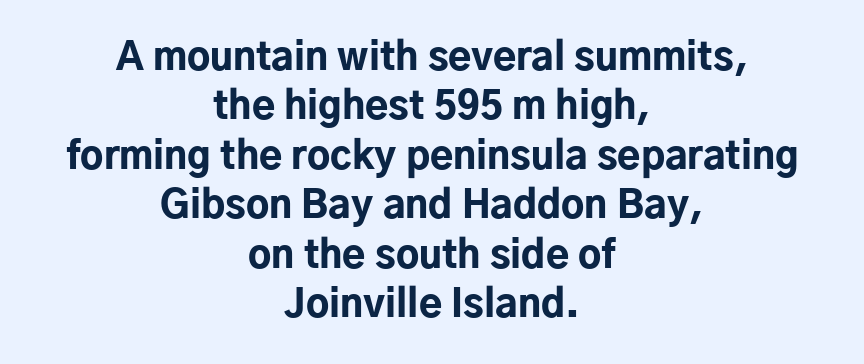
{"serif": "no", "italic": "no", "bold": "yes", "weight": "bold", "width": "normal", "stroke_contrast": "low", "x_height": "medium", "monospaced": "no", "underline": "no", "align": "center", "line_spacing": "normal", "line_spacing_ratio": 1.3, "letter_spacing": "normal", "letter_spacing_em": 0.0, "glyph_px": 38}
